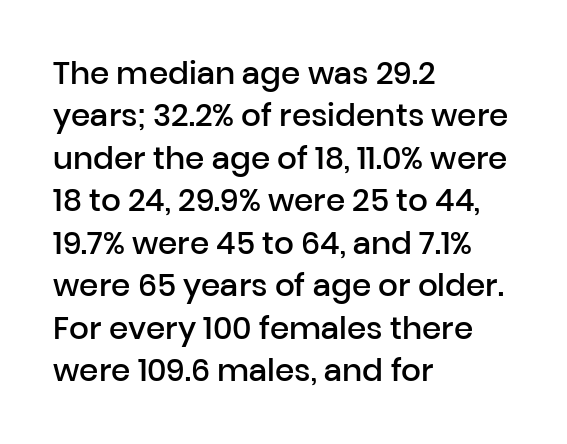
{"serif": "no", "italic": "no", "bold": "semi", "weight": "semibold", "width": "normal", "stroke_contrast": "low", "x_height": "medium", "monospaced": "no", "underline": "no", "align": "left", "line_spacing": "normal", "line_spacing_ratio": 1.37, "letter_spacing": "normal", "letter_spacing_em": 0.0, "glyph_px": 31}
